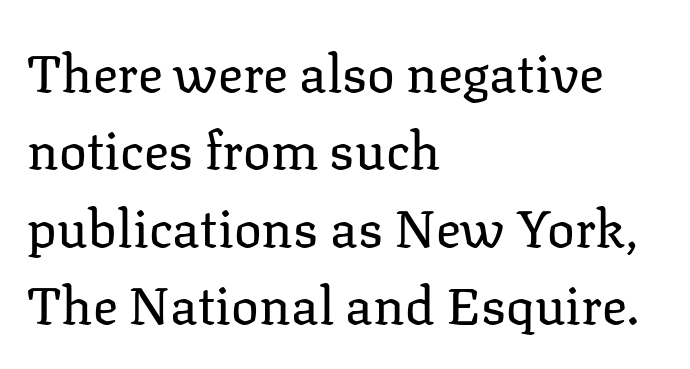
Q: Is the text bold? A: No.
Q: Is the text italic (slanted)? A: No, it is upright.
Q: Is the typeface a serif or a sans-serif typeface? A: Serif.
Q: Is the text underlined? A: No.
Q: How is the paragraph aligned? A: Left-aligned.
Q: Is the spacing between letters normal or unusually wide? A: Normal.
Q: Is the spacing between lines tight, normal or loose? A: Normal.
Q: Width (condensed, normal, or wide)? A: Normal.
Q: Stroke contrast? A: Low.
Q: x-height? A: Medium.
Q: Monospaced? A: No.
